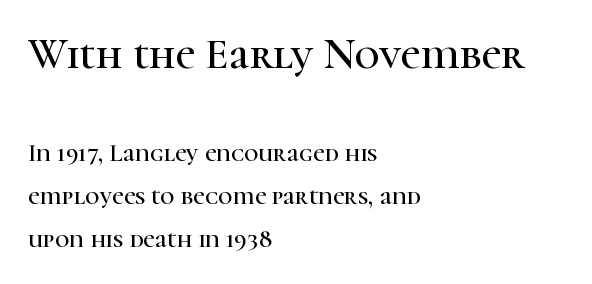
Q: Is the text italic (slanted)? A: No, it is upright.
Q: Is the typeface a serif or a sans-serif typeface? A: Serif.
Q: Is the text underlined? A: No.
Q: How is the paragraph aligned? A: Left-aligned.
Q: Is the spacing between letters normal or unusually wide? A: Normal.
Q: Which block of text is set in a larger size, the first (top) or the second (bottom)? A: The first (top) one.
Q: Width (condensed, normal, or wide)? A: Normal.
Q: Stroke contrast? A: High.
Q: x-height? A: Medium.
Q: Monospaced? A: No.
